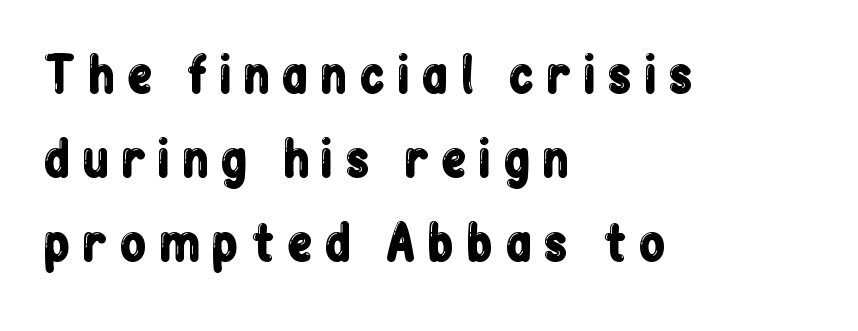
The image shows 49 px condensed sans-serif type, upright; set left-aligned, line spacing 1.71x, unusually wide letter spacing (+0.22 em), not underlined; low stroke contrast and a medium x-height.
